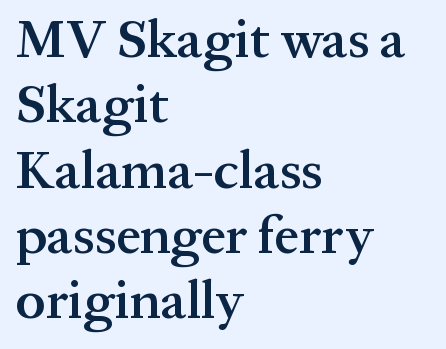
{"serif": "yes", "italic": "no", "bold": "semi", "weight": "semibold", "width": "normal", "stroke_contrast": "medium", "x_height": "medium", "monospaced": "no", "underline": "no", "align": "left", "line_spacing_ratio": 1.21, "letter_spacing": "normal", "letter_spacing_em": 0.0, "glyph_px": 54}
